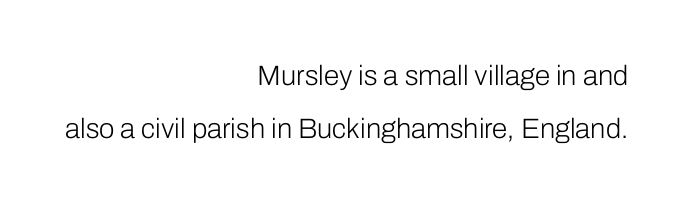
{"serif": "no", "italic": "no", "bold": "no", "weight": "light", "width": "normal", "stroke_contrast": "low", "x_height": "medium", "monospaced": "no", "underline": "no", "align": "right", "line_spacing": "loose", "line_spacing_ratio": 1.9, "letter_spacing": "normal", "letter_spacing_em": 0.0, "glyph_px": 28}
